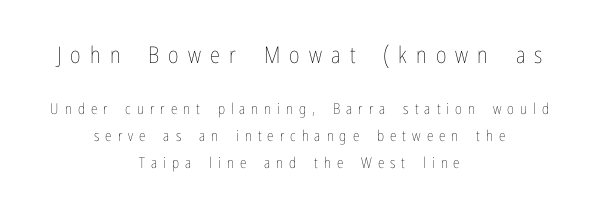
Layout note: lines centered. How are the letters spaced? Widely, with obvious added tracking. Between these two stacked blocks, the higher one wins on size. Vertical strokes here are truly vertical. Check the space under the baseline: it is left empty. Is the type heavy? It reads as light-to-regular instead.
